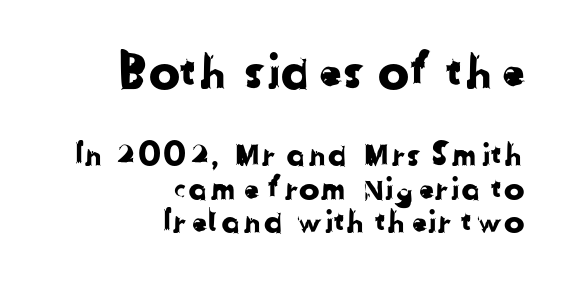
Vertical spacing — tight. The upper block of text is set noticeably larger than the block beneath it. Each letter's strokes conclude bluntly, with no projecting serifs. In CSS terms this would be text-align: right. Is this a fixed-width face? No — the glyphs have proportional, varying widths. The horizontal fit of the characters is conventional and even.
